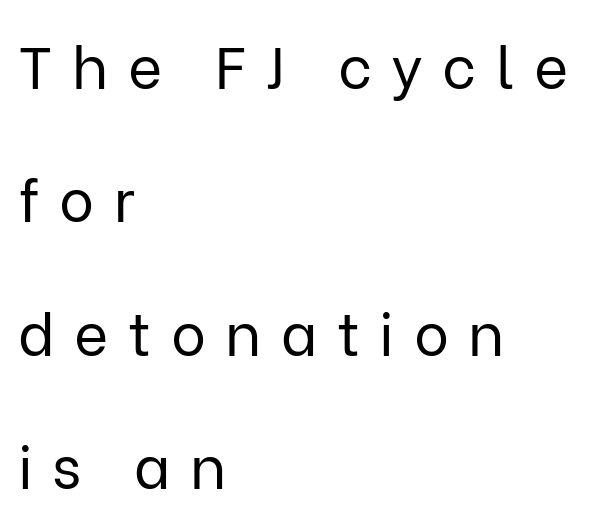
The image shows 59 px regular-weight sans-serif type, upright; set left-aligned, loose line spacing (2.26x), unusually wide letter spacing (+0.33 em), not underlined; low stroke contrast and a medium x-height.
